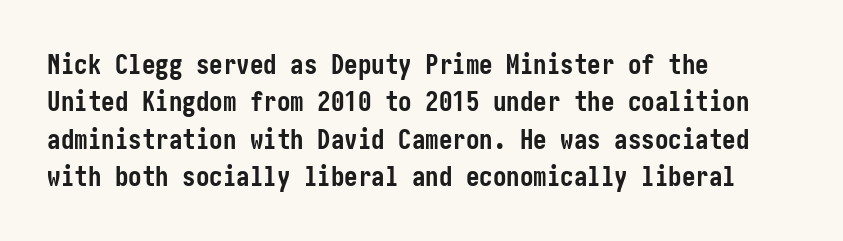
It's the straight-up-and-down kind of type. The lines are quadded left. Letter spacing: default. Rule under the text: the space is simply empty. The space between consecutive lines is moderate. Notice how thick the strokes are: this is what a full bold looks like.
